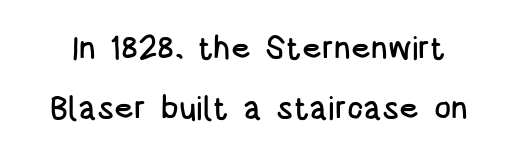
The image shows 32 px condensed sans-serif type, upright; set line spacing 1.88x, normal letter spacing, not underlined; low stroke contrast and a large x-height.
